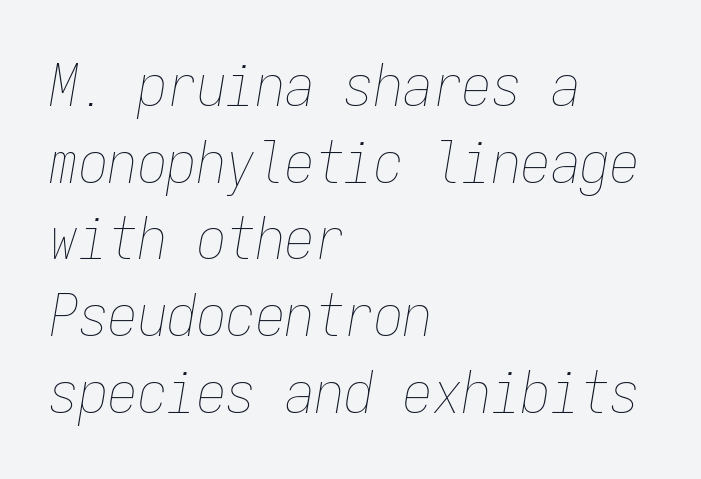
{"italic": "yes", "lean": "right", "slant_degrees": 9, "bold": "no", "weight": "thin", "width": "condensed", "stroke_contrast": "low", "x_height": "medium", "monospaced": "yes", "underline": "no", "align": "left", "line_spacing": "normal", "line_spacing_ratio": 1.3, "letter_spacing": "normal", "letter_spacing_em": 0.0, "glyph_px": 59}
